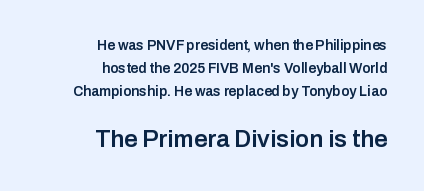
The image shows 24 px text type, upright; set right-aligned, normal line spacing (1.64x), normal letter spacing, not underlined; the second (bottom) block is 1.71x larger.
